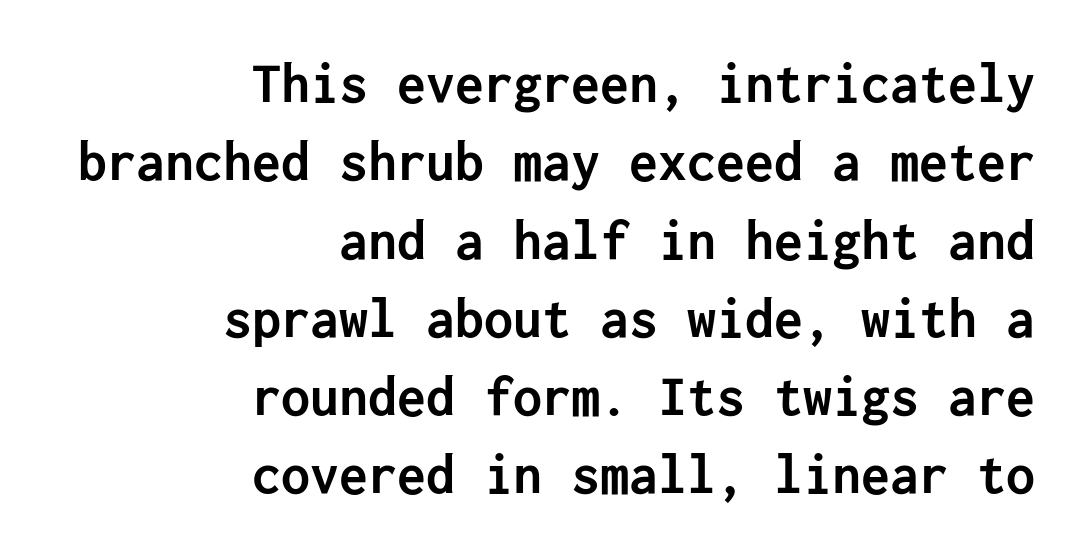
Q: Is the text bold? A: Yes.
Q: Is the text italic (slanted)? A: No, it is upright.
Q: Is the typeface a serif or a sans-serif typeface? A: Sans-serif.
Q: Is the text underlined? A: No.
Q: How is the paragraph aligned? A: Right-aligned.
Q: Is the spacing between letters normal or unusually wide? A: Normal.
Q: Is the spacing between lines tight, normal or loose? A: Normal.
Q: Width (condensed, normal, or wide)? A: Normal.
Q: Stroke contrast? A: Low.
Q: x-height? A: Medium.
